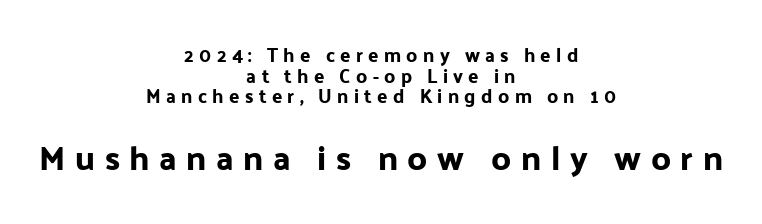
Q: Is the text italic (slanted)? A: No, it is upright.
Q: Is the typeface a serif or a sans-serif typeface? A: Sans-serif.
Q: Is the text underlined? A: No.
Q: How is the paragraph aligned? A: Centered.
Q: Is the spacing between letters normal or unusually wide? A: Unusually wide.
Q: Is the spacing between lines tight, normal or loose? A: Tight.
Q: Which block of text is set in a larger size, the first (top) or the second (bottom)? A: The second (bottom) one.
Q: Width (condensed, normal, or wide)? A: Normal.
Q: Stroke contrast? A: Low.
Q: x-height? A: Medium.
Q: Monospaced? A: No.
